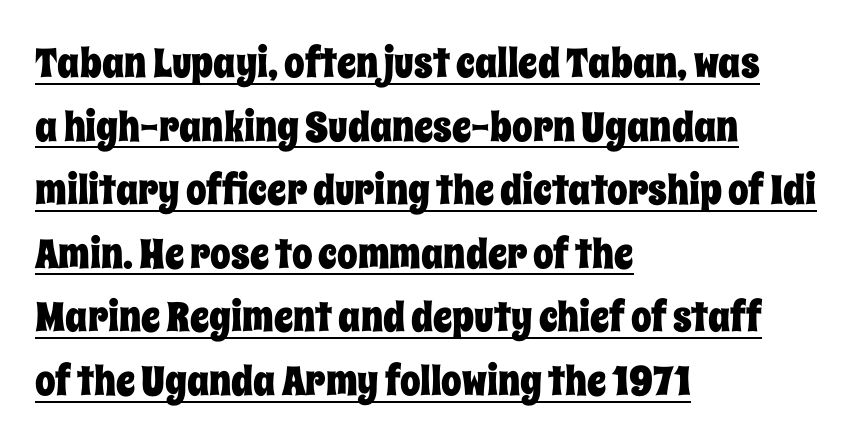
{"italic": "no", "width": "condensed", "stroke_contrast": "low", "x_height": "large", "monospaced": "no", "underline": "yes", "align": "left", "line_spacing": "normal", "line_spacing_ratio": 1.55, "letter_spacing": "normal", "letter_spacing_em": 0.0, "glyph_px": 41}
